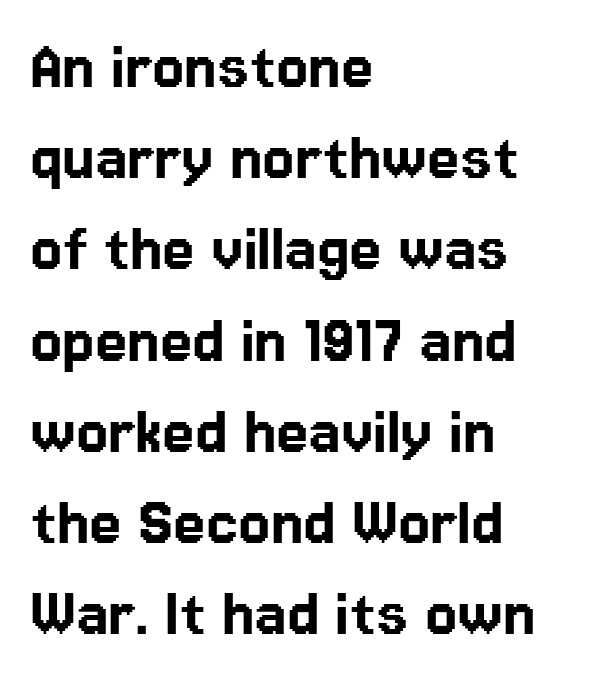
Words appear dense and cohesive because spacing is normal. Here the designer chose a conventional face with non-uniform glyph widths. The typeface chosen for these lines omits serifs. Typeset ragged right — the left edge is the straight one. Is there much room between lines? A standard amount, neither cramped nor airy. The strip under each line holds only bare page.
